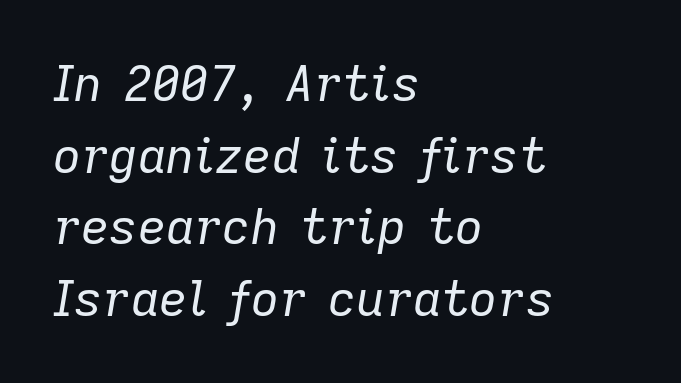
This sample has the flowing, uneven cadence of proportional lettering. Tracking here is standard; glyphs follow each other at the usual distance. The text block is weighted toward the left margin, trailing off unevenly rightward. Only glyphs here, with clear space below each row.
